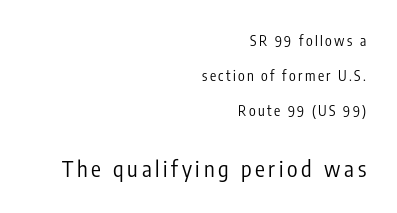
Q: Is the text bold? A: No.
Q: Is the text italic (slanted)? A: No, it is upright.
Q: Is the text underlined? A: No.
Q: How is the paragraph aligned? A: Right-aligned.
Q: Is the spacing between lines tight, normal or loose? A: Loose.
Q: Which block of text is set in a larger size, the first (top) or the second (bottom)? A: The second (bottom) one.
